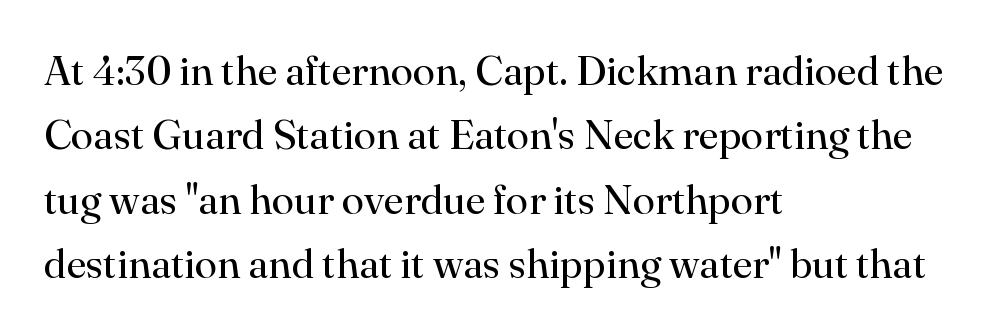
You could not count columns in this text — the font is proportionally spaced. Nope, not italic — everything's standing straight. This sample uses a serif face. The area under the type is left untouched. The paragraph shown leans on its left margin.
